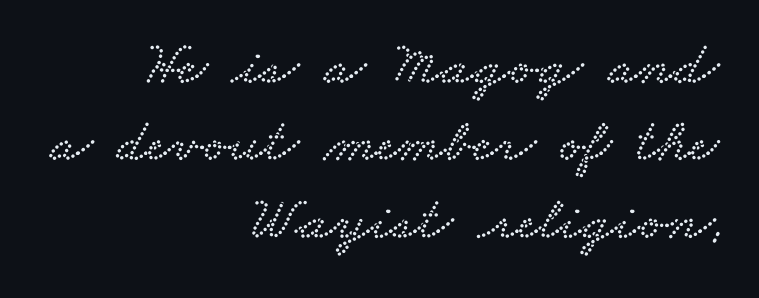
The image shows 62 px wide serif type; set right-aligned, normal line spacing (1.25x), normal letter spacing, not underlined; low stroke contrast and a small x-height.
